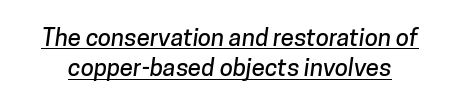
The image shows 24 px text type; set normal line spacing (1.27x), normal letter spacing, underlined.
